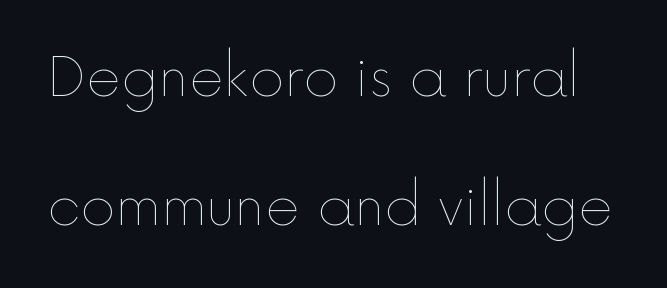
The rendering uses natural spacing where letterforms have individual widths. The glyphs are unaccompanied by any horizontal stroke below them. What's the leading like? Stretched, with rows far apart. Do the letters lean? They stand straight. The characters are drawn with everyday or finer stroke widths. The letters sit at their default tracking, neither squeezed nor spread.
